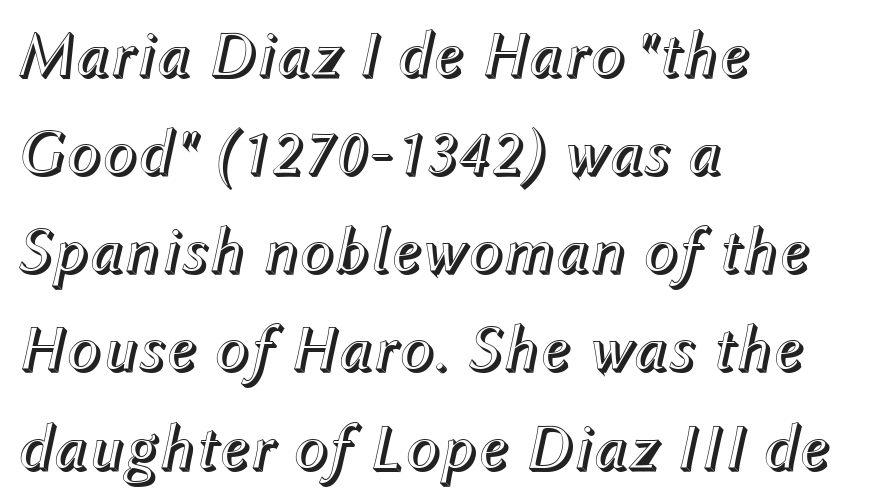
The image shows 65 px text type, italic (leaning right); set left-aligned, normal line spacing (1.51x), normal letter spacing, not underlined; a medium x-height.
